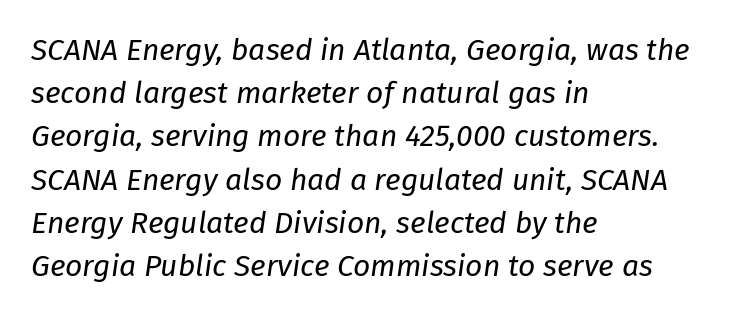
{"italic": "yes", "lean": "right", "slant_degrees": 8, "bold": "no", "weight": "regular", "width": "normal", "stroke_contrast": "low", "x_height": "medium", "monospaced": "no", "underline": "no", "align": "left", "line_spacing": "normal", "line_spacing_ratio": 1.44, "letter_spacing": "normal", "letter_spacing_em": 0.0, "glyph_px": 30}
